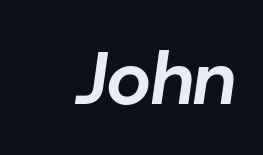
The image shows 75 px bold type, italic (leaning right); set normal letter spacing, not underlined; low stroke contrast and a medium x-height.
